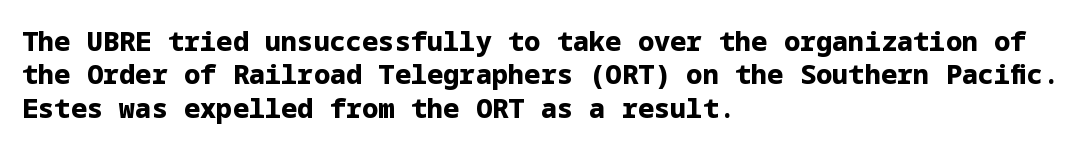
The image shows 27 px bold type, upright; set left-aligned, line spacing 1.24x, normal letter spacing, not underlined.
